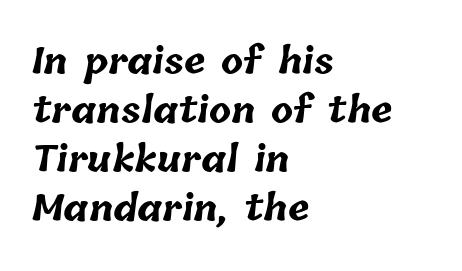
The image shows 36 px bold type; set left-aligned, normal line spacing (1.36x), normal letter spacing, not underlined; low stroke contrast and a medium x-height.
